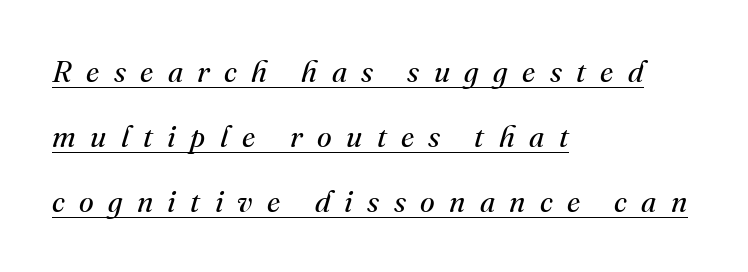
The block of text is sparse from top to bottom, with ample space between rows. Each letter's strokes conclude with small projecting serifs. The face used here is rendered with a markedly widened letterfit. Notice how the passage keeps a crisp vertical edge on the left only. These lines were composed using italics.
